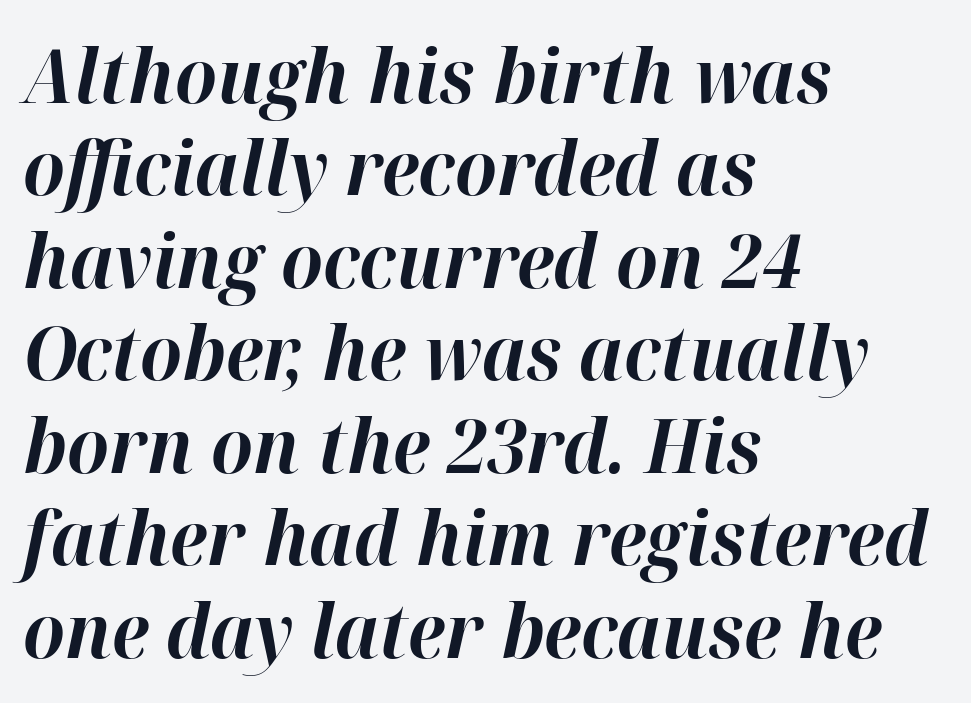
The image shows 74 px bold type, italic (leaning right); set left-aligned, normal line spacing (1.25x), normal letter spacing, not underlined; high stroke contrast and a medium x-height.
